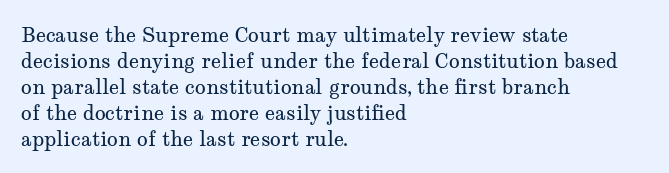
{"italic": "no", "bold": "no", "underline": "no", "align": "left", "line_spacing": "normal", "line_spacing_ratio": 1.3, "letter_spacing": "normal", "letter_spacing_em": 0.0, "glyph_px": 20}
